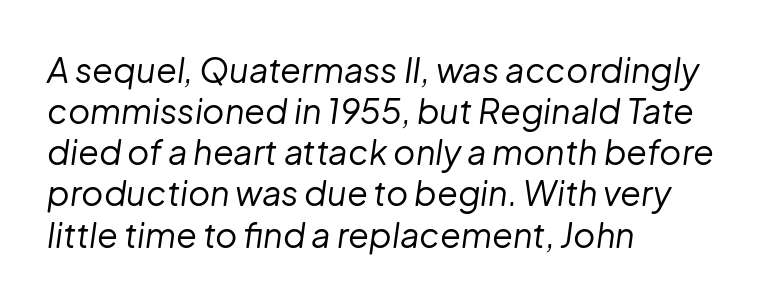
No extra ink here — the face is not bold. Here the glyphs are tracked normally, forming tight word shapes. Style check: oblique. The paragraph shown leans on its left margin. Proportional: the letters do not fall into vertical columns. Check under the words: just untouched page.
